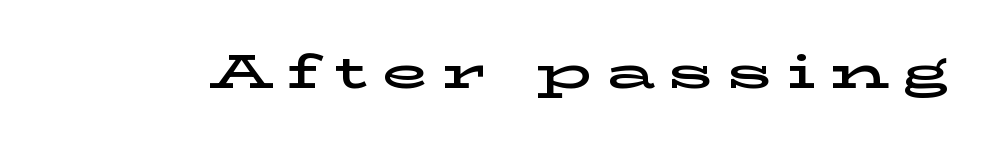
The image shows 47 px wide serif type, upright; set unusually wide letter spacing (+0.29 em), not underlined; low stroke contrast and a medium x-height.
